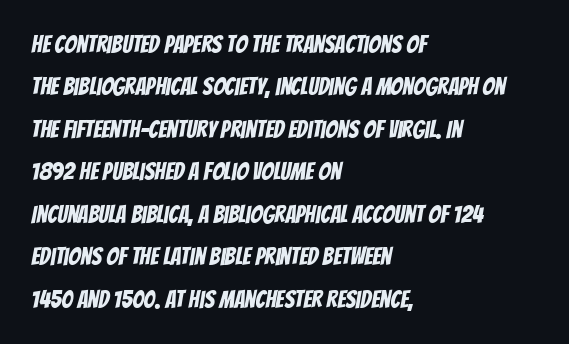
Q: Is the text underlined? A: No.
Q: How is the paragraph aligned? A: Left-aligned.
Q: Is the spacing between letters normal or unusually wide? A: Normal.
